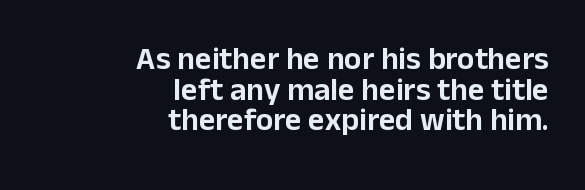
Each letter keeps its own natural width here, so spacing adapts to shape. Short and long lines alike share a common ending point at right. The letters stand straight up with perfectly vertical stems. Does the type have serifs? No, each stem ends abruptly. The strip under each line holds only bare page. Between one letter and the next there's only the usual sliver of space.
